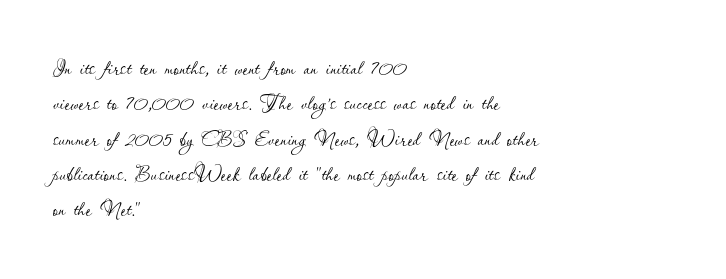
The image shows 27 px text type; set left-aligned, normal line spacing (1.31x), normal letter spacing, not underlined.
